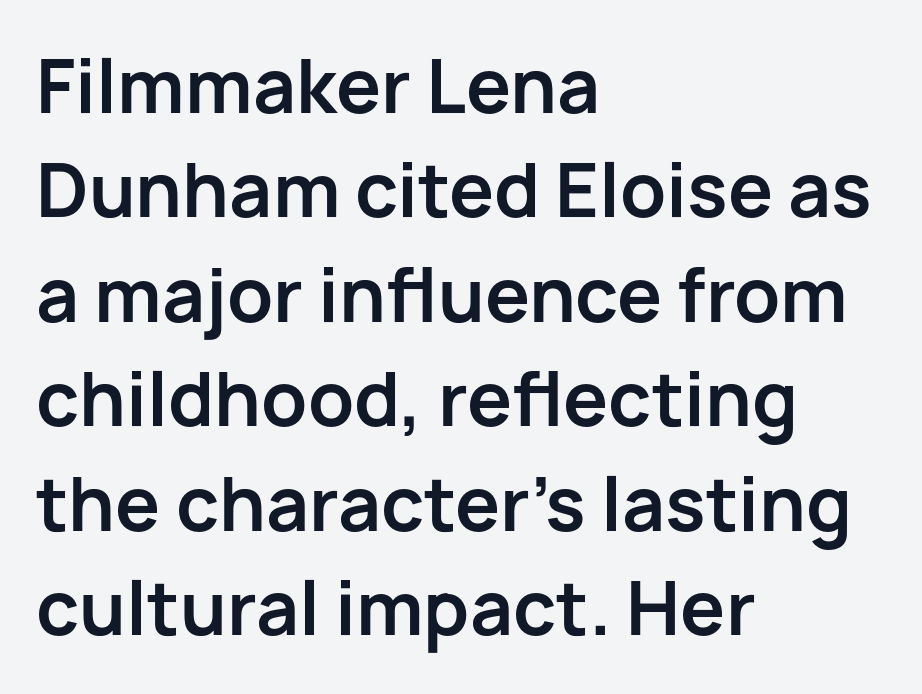
The block of text has a typical density, with ordinary space between rows. This rendering leaves character spacing at its baseline value. Posture: vertical. On the weight axis this lands at bold, roughly 700. Plain, unruled lines of type.
